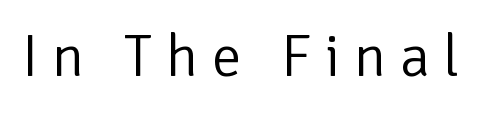
A typesetter would label this face a sans. Just letters on the line, the space beneath them empty. Is this a fixed-width face? No — the glyphs have proportional, varying widths. Unlike italic type, these characters show no tilt at all. Someone cranked the tracking dial way up on this one. Compared with a typical body face, this is equally light or lighter still.
